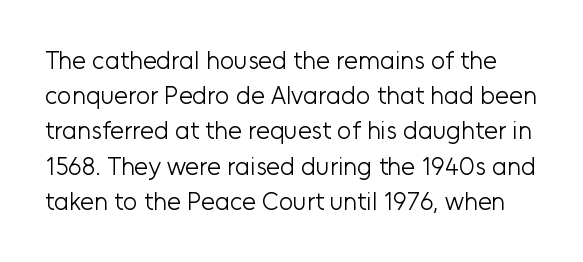
Q: Is the text bold? A: No.
Q: Is the text italic (slanted)? A: No, it is upright.
Q: Is the text underlined? A: No.
Q: Is the spacing between letters normal or unusually wide? A: Normal.
Q: Is the spacing between lines tight, normal or loose? A: Normal.
